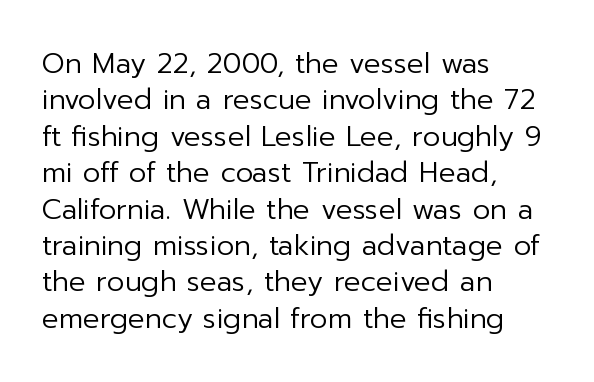
Q: Is the text bold? A: No.
Q: Is the text italic (slanted)? A: No, it is upright.
Q: Is the typeface a serif or a sans-serif typeface? A: Sans-serif.
Q: Is the text underlined? A: No.
Q: How is the paragraph aligned? A: Left-aligned.
Q: Is the spacing between letters normal or unusually wide? A: Normal.
Q: Is the spacing between lines tight, normal or loose? A: Normal.
Q: Width (condensed, normal, or wide)? A: Normal.
Q: Stroke contrast? A: Low.
Q: x-height? A: Medium.
Q: Monospaced? A: No.
